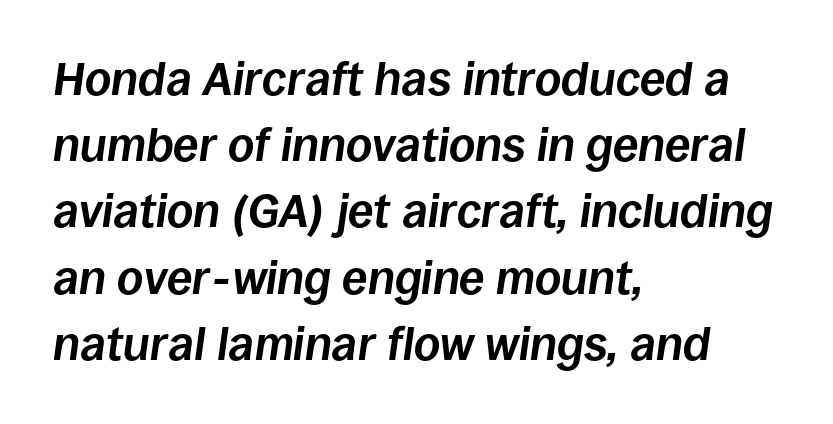
The image shows 46 px bold type, italic (leaning right); set left-aligned, normal line spacing (1.44x), normal letter spacing, not underlined; low stroke contrast and a large x-height.
